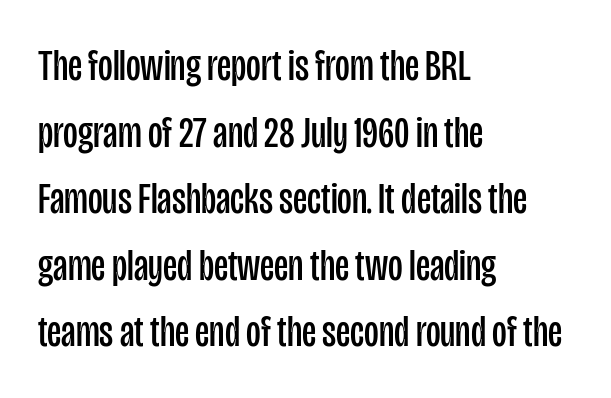
Q: Is the text bold? A: No.
Q: Is the text italic (slanted)? A: No, it is upright.
Q: Is the typeface a serif or a sans-serif typeface? A: Sans-serif.
Q: Is the text underlined? A: No.
Q: How is the paragraph aligned? A: Left-aligned.
Q: Is the spacing between letters normal or unusually wide? A: Normal.
Q: Is the spacing between lines tight, normal or loose? A: Normal.
Q: Width (condensed, normal, or wide)? A: Condensed.
Q: Stroke contrast? A: Low.
Q: x-height? A: Large.
Q: Monospaced? A: No.
